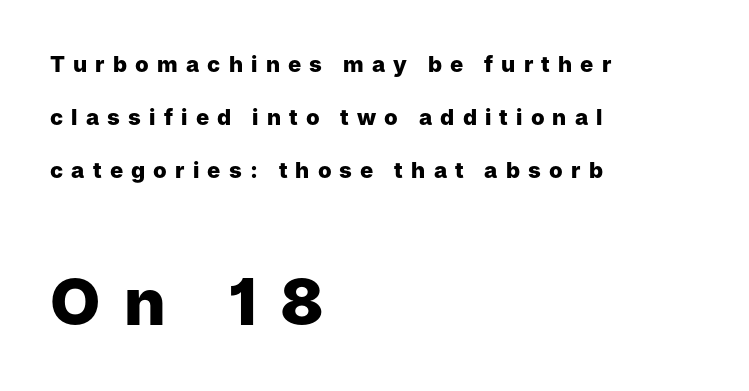
Q: Is the text bold? A: Yes.
Q: Is the text italic (slanted)? A: No, it is upright.
Q: Is the typeface a serif or a sans-serif typeface? A: Sans-serif.
Q: Is the text underlined? A: No.
Q: How is the paragraph aligned? A: Left-aligned.
Q: Is the spacing between letters normal or unusually wide? A: Unusually wide.
Q: Is the spacing between lines tight, normal or loose? A: Loose.
Q: Which block of text is set in a larger size, the first (top) or the second (bottom)? A: The second (bottom) one.
Q: Width (condensed, normal, or wide)? A: Normal.
Q: Stroke contrast? A: Low.
Q: x-height? A: Medium.
Q: Monospaced? A: No.
